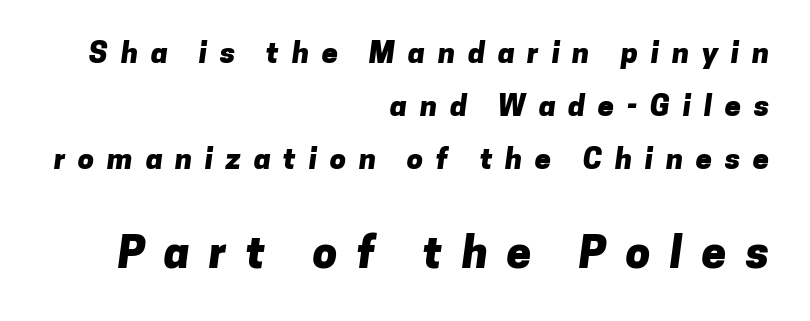
{"serif": "no", "bold": "yes", "weight": "heavy", "width": "normal", "stroke_contrast": "low", "x_height": "medium", "monospaced": "no", "underline": "no", "align": "right", "line_spacing_ratio": 1.83, "letter_spacing": "wide", "letter_spacing_em": 0.44, "larger_block": "second", "size_ratio": 1.52, "glyph_px": 44}
